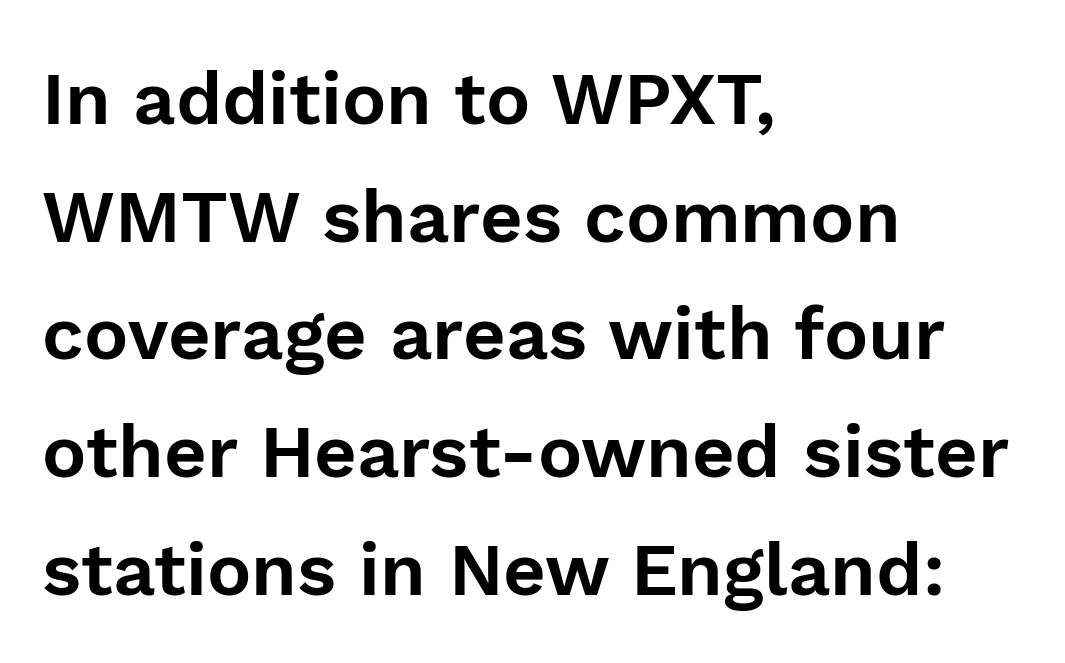
The image shows 74 px sans-serif type, upright; set left-aligned, normal line spacing (1.59x), normal letter spacing, not underlined; low stroke contrast and a medium x-height.
